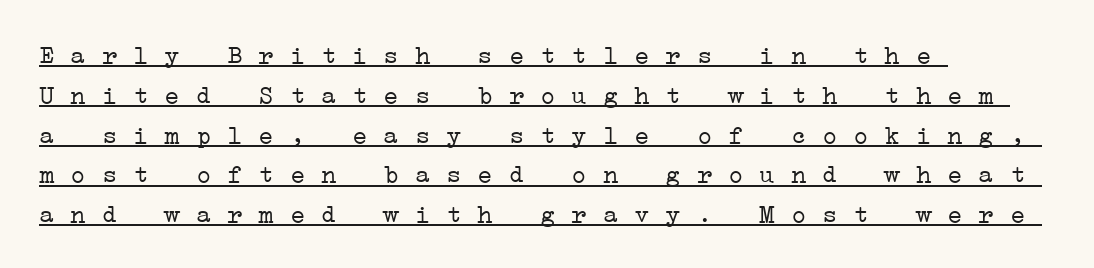
Visually the block forms a straight wall on the left and a jagged coastline on the right. You can see a thin bar hugging the bottom of the glyphs. What stands out about the letter spacing? Nothing — it is the standard amount. Vertical spacing — default. Is the stroke heavy? The answer is a plain regular-or-lighter.
